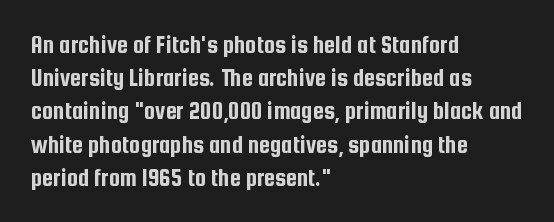
{"italic": "no", "underline": "no", "align": "left", "line_spacing": "normal", "line_spacing_ratio": 1.33, "letter_spacing": "normal", "letter_spacing_em": 0.0, "glyph_px": 25}
